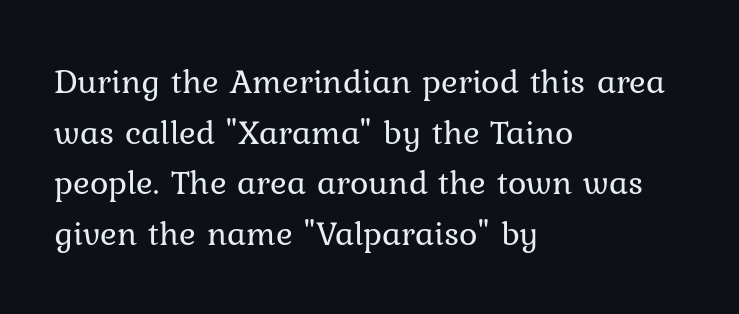
Leading matches the norm, producing a regular column. The baseline area is clear. In terms of letterspacing, this is plain default setting. The weight tops out at a normal text grade. This sample is left-justified, so line endings fall wherever the words run out. Note the varied advance widths — an 'i' is clearly narrower than an 'm'.
